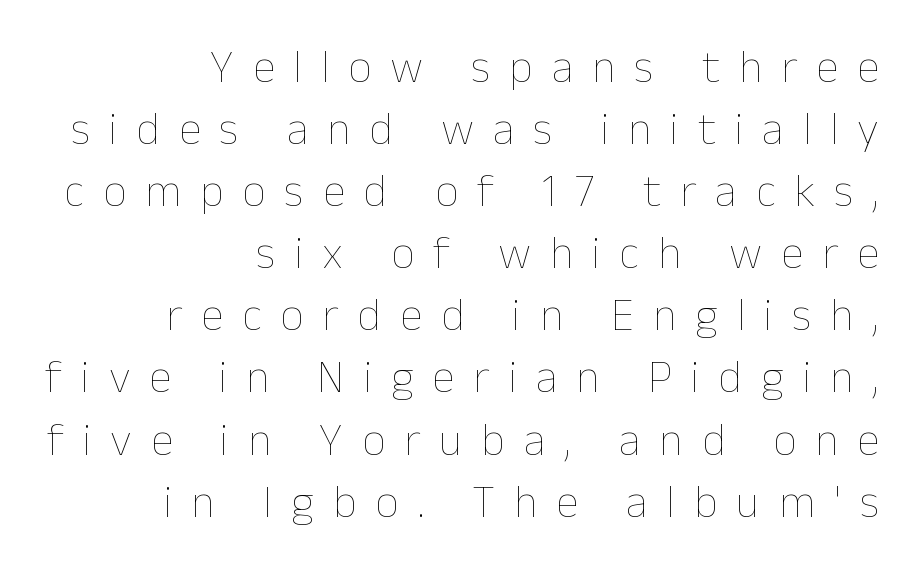
The image shows 46 px thin type, upright; set right-aligned, normal line spacing (1.35x), unusually wide letter spacing (+0.41 em), not underlined; low stroke contrast and a medium x-height.
